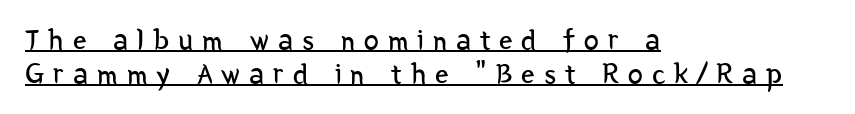
{"serif": "no", "italic": "no", "bold": "no", "weight": "regular", "width": "condensed", "stroke_contrast": "low", "x_height": "medium", "monospaced": "no", "underline": "yes", "align": "left", "line_spacing": "tight", "line_spacing_ratio": 1.13, "letter_spacing": "wide", "letter_spacing_em": 0.3, "glyph_px": 30}
